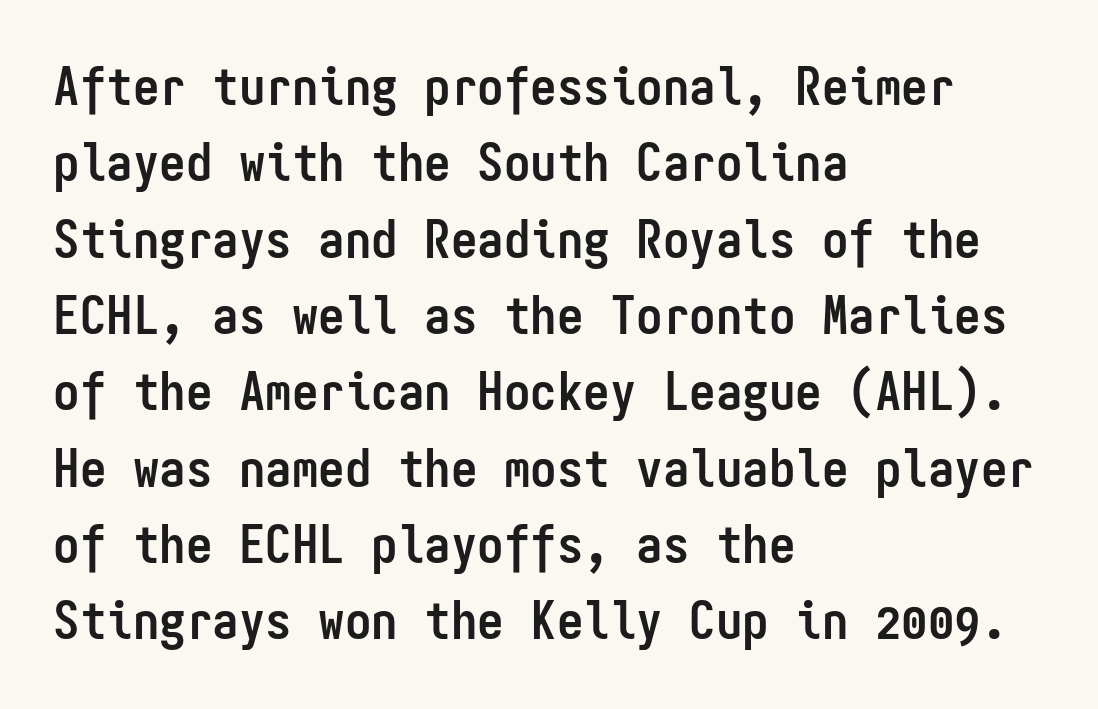
Heavy-handed strokes throughout: this text is bold. Think of a typewriter: that constant character pitch is what you see here. The vertical gap from one line to the next is medium. Descenders are the only things crossing below the line. The letters carry no serifs — their stems end cleanly without finishing strokes. A typesetter would mark this as roman, not italic.
